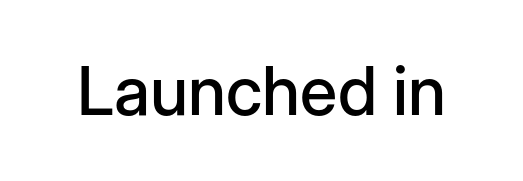
Q: Is the text italic (slanted)? A: No, it is upright.
Q: Is the typeface a serif or a sans-serif typeface? A: Sans-serif.
Q: Is the text underlined? A: No.
Q: Is the spacing between letters normal or unusually wide? A: Normal.
Q: Width (condensed, normal, or wide)? A: Normal.
Q: Stroke contrast? A: Low.
Q: x-height? A: Medium.
Q: Monospaced? A: No.
